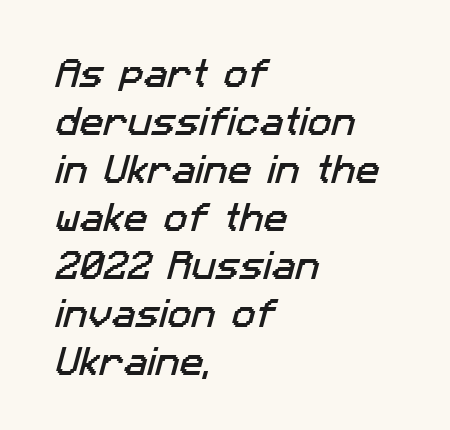
{"serif": "no", "width": "normal", "stroke_contrast": "low", "x_height": "medium", "monospaced": "no", "underline": "no", "align": "left", "line_spacing": "normal", "line_spacing_ratio": 1.5, "letter_spacing": "normal", "letter_spacing_em": 0.0, "glyph_px": 32}
